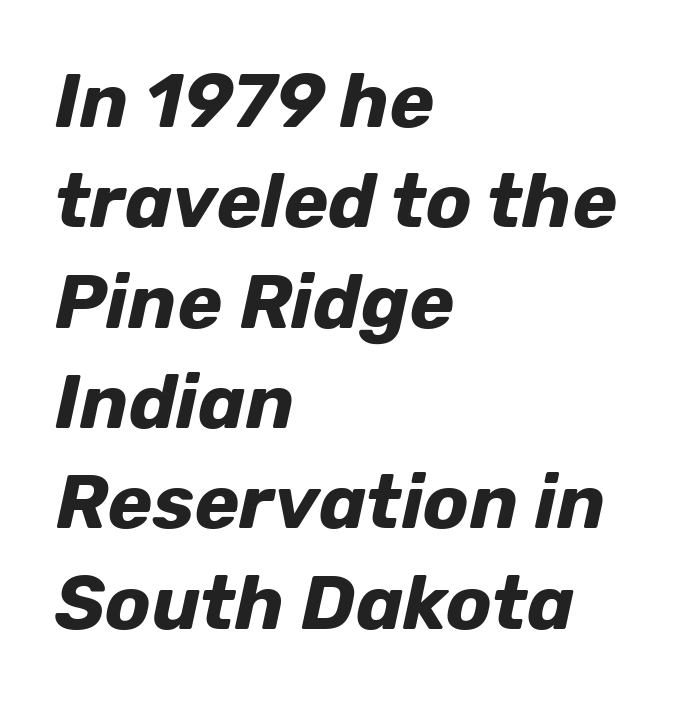
Q: Is the text bold? A: Yes.
Q: Is the text italic (slanted)? A: Yes, it leans right by about 12 degrees.
Q: Is the text underlined? A: No.
Q: How is the paragraph aligned? A: Left-aligned.
Q: Is the spacing between letters normal or unusually wide? A: Normal.
Q: Is the spacing between lines tight, normal or loose? A: Normal.
Q: Width (condensed, normal, or wide)? A: Normal.
Q: Stroke contrast? A: Low.
Q: x-height? A: Medium.
Q: Monospaced? A: No.
